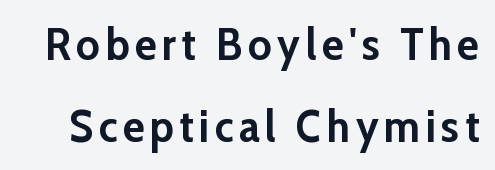
Q: Is the text bold? A: Yes.
Q: Is the text italic (slanted)? A: No, it is upright.
Q: Is the typeface a serif or a sans-serif typeface? A: Sans-serif.
Q: Is the text underlined? A: No.
Q: Width (condensed, normal, or wide)? A: Normal.
Q: Stroke contrast? A: Low.
Q: x-height? A: Medium.
Q: Monospaced? A: No.
